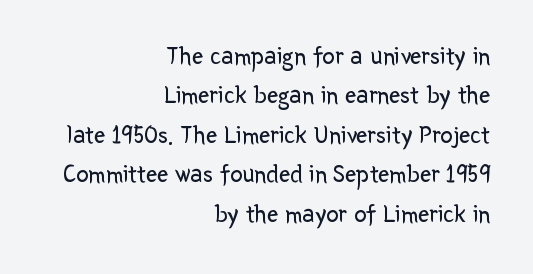
Just letters on the line, the space beneath them empty. The passage shown is not bold in any degree. A typesetter would mark this as roman, not italic. Quick note: interline space is typical.
